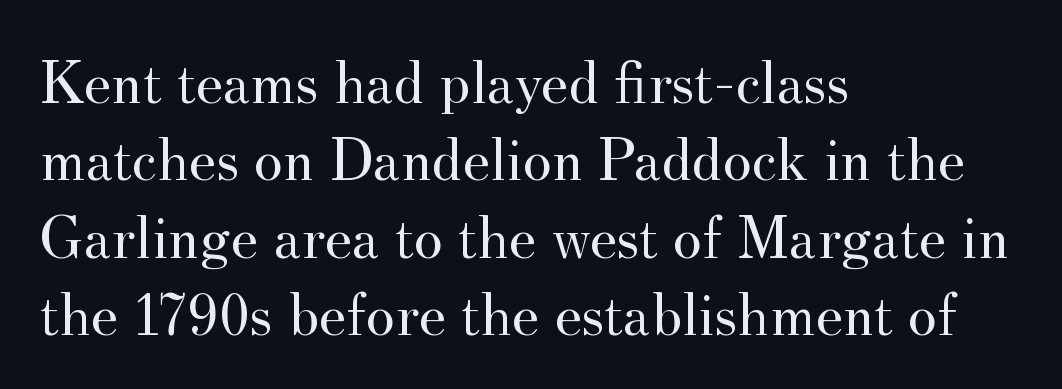
Q: Is the text bold? A: No.
Q: Is the text italic (slanted)? A: No, it is upright.
Q: Is the typeface a serif or a sans-serif typeface? A: Serif.
Q: Is the text underlined? A: No.
Q: How is the paragraph aligned? A: Left-aligned.
Q: Is the spacing between letters normal or unusually wide? A: Normal.
Q: Is the spacing between lines tight, normal or loose? A: Normal.
Q: Width (condensed, normal, or wide)? A: Normal.
Q: Stroke contrast? A: Medium.
Q: x-height? A: Small.
Q: Monospaced? A: No.
